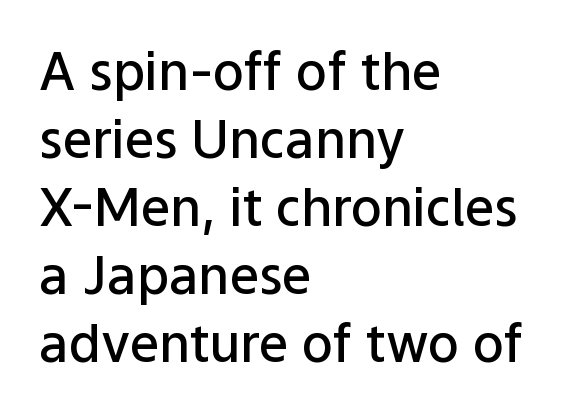
{"serif": "no", "italic": "no", "bold": "semi", "weight": "semibold", "width": "normal", "stroke_contrast": "low", "x_height": "medium", "monospaced": "no", "underline": "no", "align": "left", "line_spacing": "normal", "line_spacing_ratio": 1.31, "letter_spacing": "normal", "letter_spacing_em": 0.0, "glyph_px": 52}
